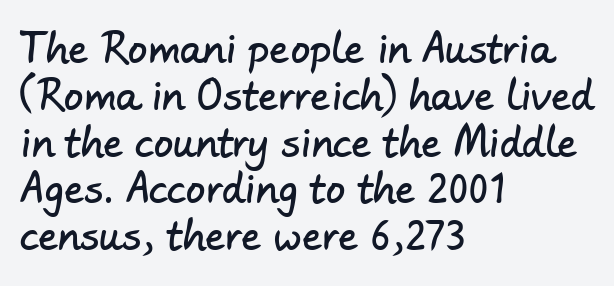
Q: Is the typeface a serif or a sans-serif typeface? A: Sans-serif.
Q: Is the text underlined? A: No.
Q: How is the paragraph aligned? A: Left-aligned.
Q: Is the spacing between letters normal or unusually wide? A: Normal.
Q: Width (condensed, normal, or wide)? A: Normal.
Q: Stroke contrast? A: Low.
Q: x-height? A: Small.
Q: Monospaced? A: No.
